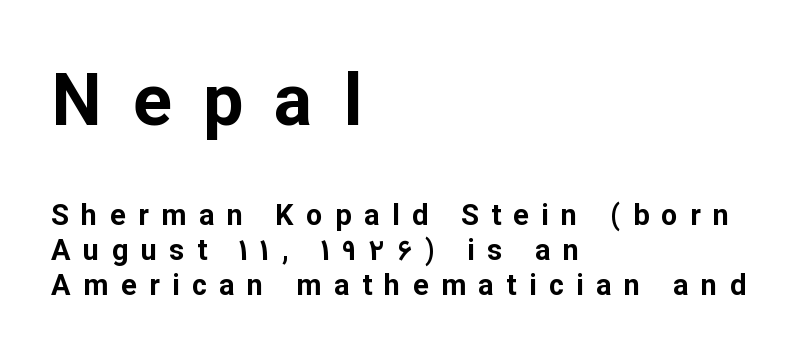
Here the designer chose a conventional face with non-uniform glyph widths. The letters in the upper block stand taller than those in the block below. This is the regular roman posture of the typeface. These lines are composed in type without serifs. Short and long lines alike share a common starting point at left.
